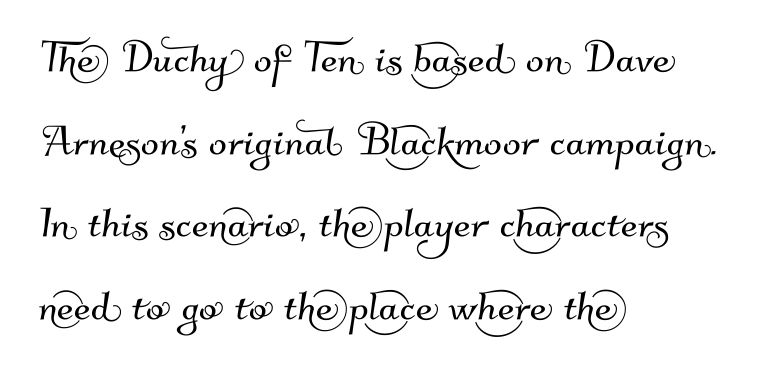
The image shows 53 px sans-serif type; set left-aligned, normal line spacing (1.56x), normal letter spacing, not underlined; medium stroke contrast and a small x-height.
